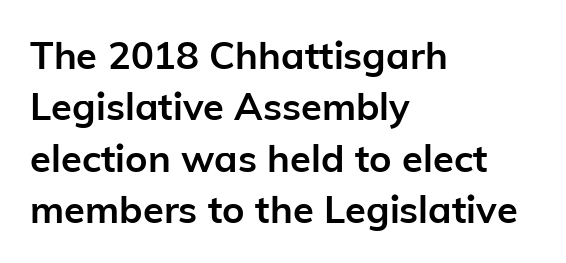
Heft: maximum for text — a bold. Regarding leading, the lines here are spaced in the standard way. A student would call this left alignment; a typographer would say flush left, rag right. Each letter's strokes conclude bluntly, with no projecting serifs. Designer's note — italics off, roman on.
